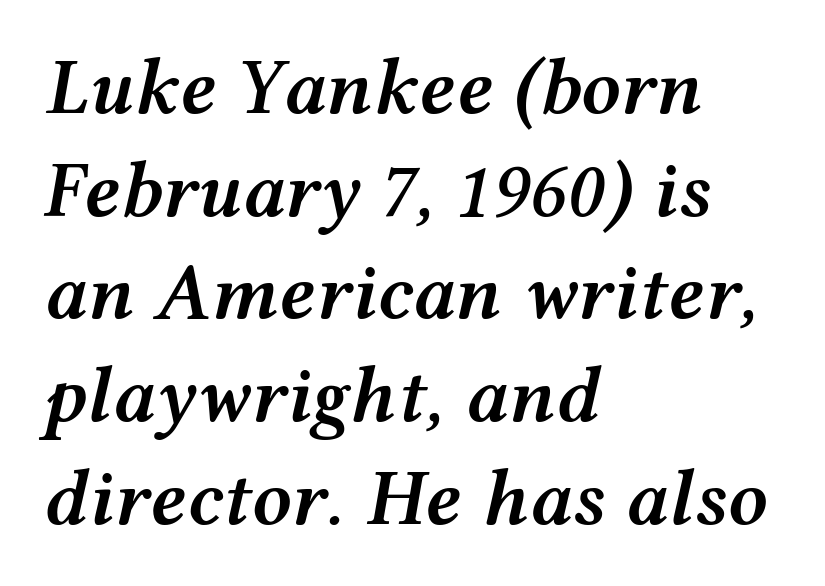
The image shows 79 px semibold, wide type, italic (leaning right); set left-aligned, normal line spacing (1.3x), normal letter spacing, not underlined; medium stroke contrast and a medium x-height.
